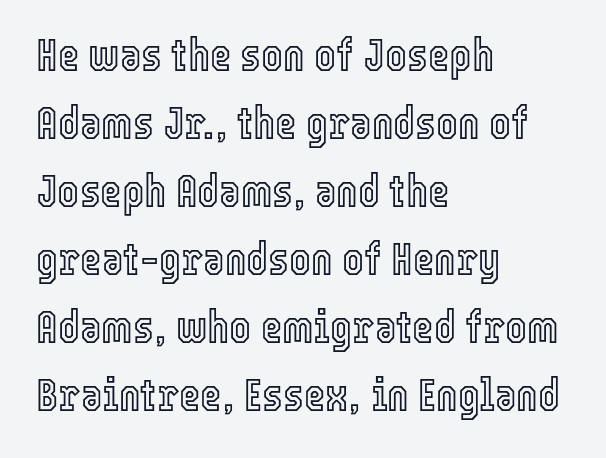
{"italic": "no", "width": "condensed", "x_height": "medium", "monospaced": "no", "underline": "no", "align": "left", "line_spacing": "normal", "line_spacing_ratio": 1.48, "letter_spacing": "normal", "letter_spacing_em": 0.0, "glyph_px": 46}
